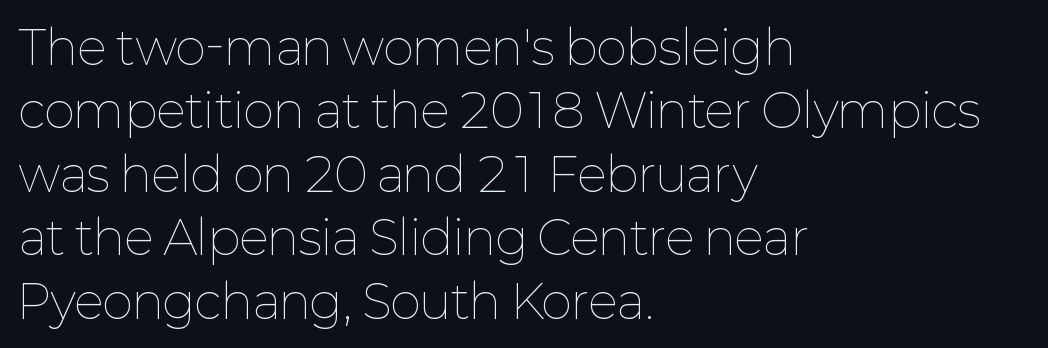
{"italic": "no", "bold": "no", "weight": "thin", "width": "normal", "stroke_contrast": "low", "x_height": "medium", "monospaced": "no", "underline": "no", "align": "left", "line_spacing": "normal", "line_spacing_ratio": 1.35, "letter_spacing": "normal", "letter_spacing_em": 0.0, "glyph_px": 47}
